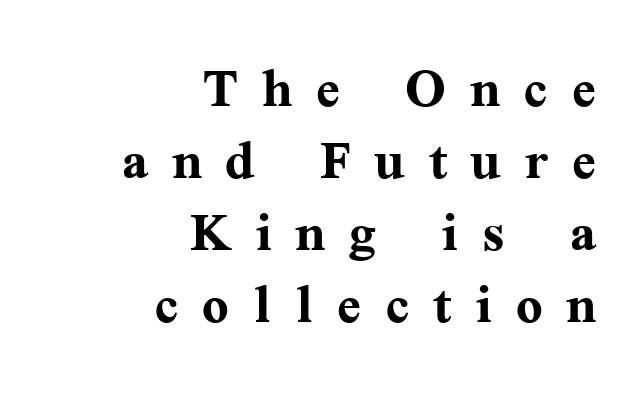
A typesetter would call this proportional, since set widths differ per character. If you measured baseline to baseline, you'd find a short distance. These lines carry a lot of weight — the face is fully bold. Every row of glyphs terminates at an identical x-position on the right.
